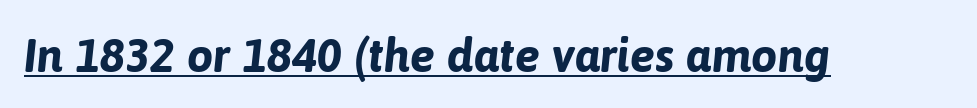
The passage shown has conventional tracking throughout. The text carries the slant typical of an italic or oblique font. The rendering uses the underline text-decoration. A typesetter would call this proportional, since set widths differ per character.
